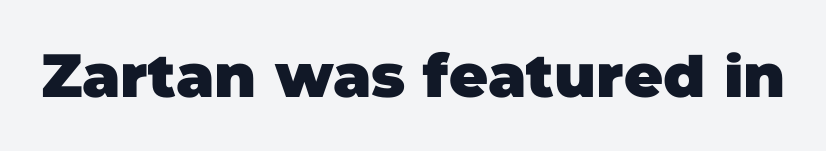
{"serif": "no", "bold": "yes", "weight": "heavy", "width": "normal", "stroke_contrast": "low", "x_height": "large", "monospaced": "no", "underline": "no", "letter_spacing": "normal", "letter_spacing_em": 0.0, "glyph_px": 60}
